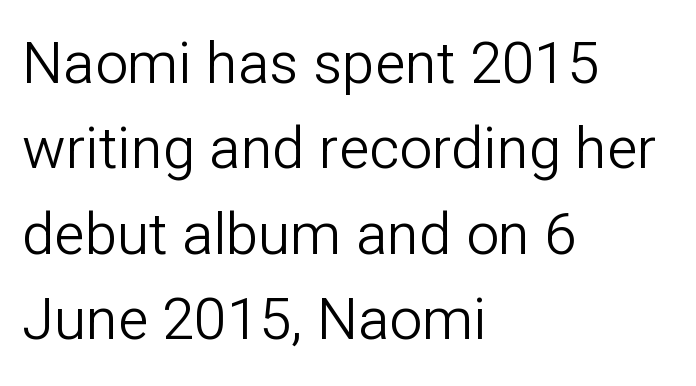
Q: Is the text bold? A: No.
Q: Is the text italic (slanted)? A: No, it is upright.
Q: Is the typeface a serif or a sans-serif typeface? A: Sans-serif.
Q: Is the text underlined? A: No.
Q: How is the paragraph aligned? A: Left-aligned.
Q: Is the spacing between letters normal or unusually wide? A: Normal.
Q: Is the spacing between lines tight, normal or loose? A: Normal.
Q: Width (condensed, normal, or wide)? A: Normal.
Q: Stroke contrast? A: Low.
Q: x-height? A: Medium.
Q: Monospaced? A: No.
